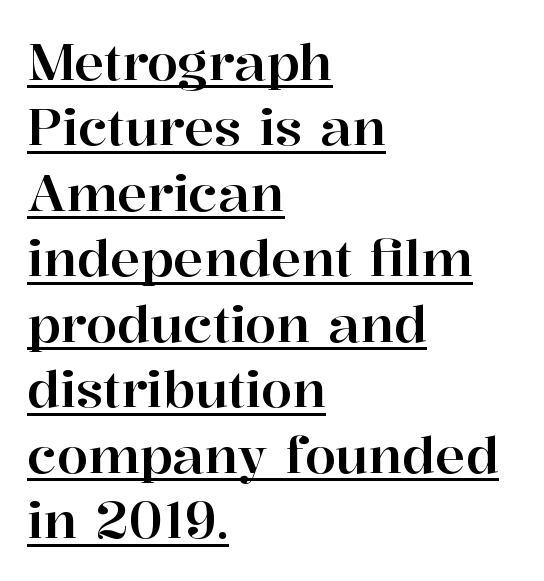
{"serif": "yes", "italic": "no", "width": "normal", "stroke_contrast": "high", "x_height": "medium", "monospaced": "no", "underline": "yes", "align": "left", "line_spacing": "normal", "line_spacing_ratio": 1.31, "letter_spacing": "normal", "letter_spacing_em": 0.0, "glyph_px": 50}
